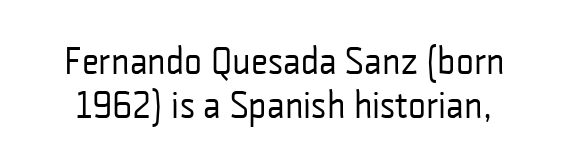
{"serif": "no", "italic": "no", "bold": "no", "weight": "regular", "width": "condensed", "stroke_contrast": "low", "x_height": "medium", "monospaced": "no", "underline": "no", "line_spacing": "tight", "line_spacing_ratio": 1.15, "letter_spacing": "normal", "letter_spacing_em": 0.0, "glyph_px": 38}
